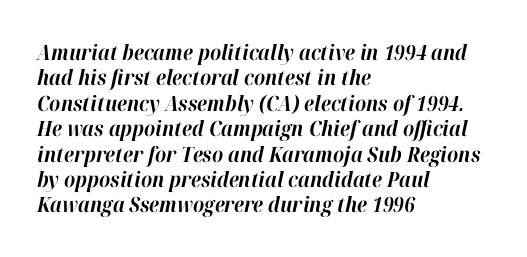
{"italic": "yes", "lean": "right", "slant_degrees": 12, "bold": "yes", "underline": "no", "align": "left", "line_spacing_ratio": 1.21, "letter_spacing": "normal", "letter_spacing_em": 0.0, "glyph_px": 21}
